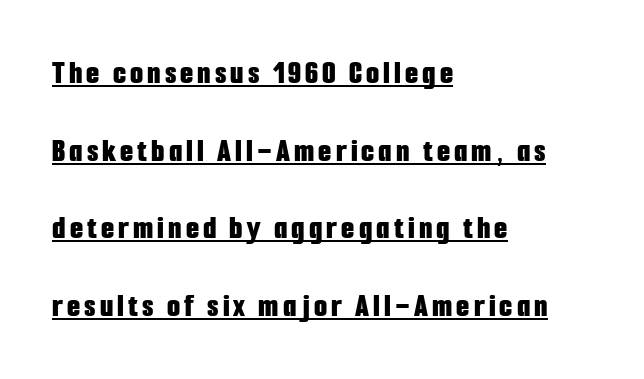
A roman cut, with each character standing at attention. Thick stems and heavy bowls — unmistakably bold. The block of text is sparse from top to bottom, with ample space between rows. A baseline rule has been typeset under these characters.
